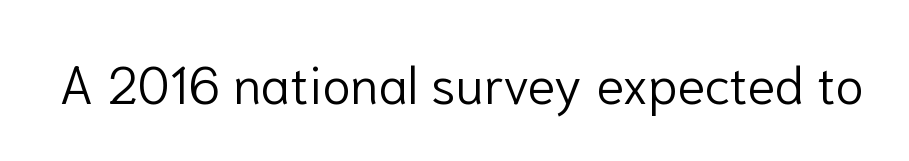
{"serif": "no", "italic": "no", "bold": "no", "weight": "light", "width": "normal", "stroke_contrast": "low", "x_height": "medium", "monospaced": "no", "underline": "no", "letter_spacing": "normal", "letter_spacing_em": 0.0, "glyph_px": 52}
